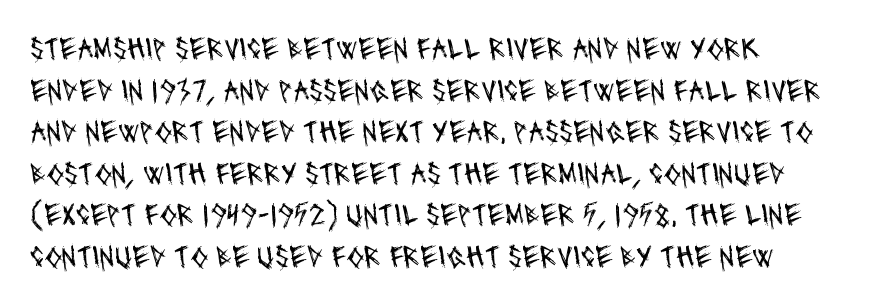
Q: Is the text bold? A: No.
Q: Is the typeface a serif or a sans-serif typeface? A: Sans-serif.
Q: Is the text underlined? A: No.
Q: Is the spacing between letters normal or unusually wide? A: Normal.
Q: Is the spacing between lines tight, normal or loose? A: Normal.
Q: Width (condensed, normal, or wide)? A: Condensed.
Q: Stroke contrast? A: Medium.
Q: x-height? A: Large.
Q: Monospaced? A: No.
